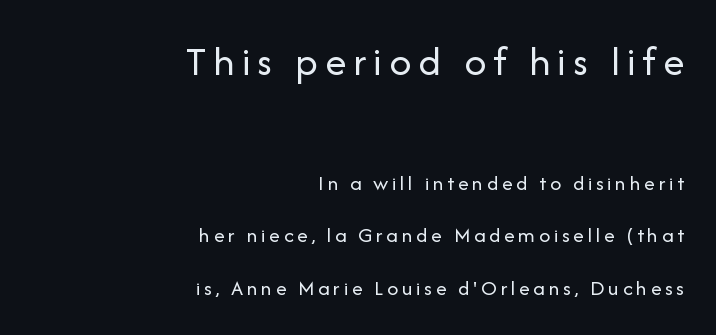
{"serif": "no", "italic": "no", "bold": "no", "weight": "regular", "width": "normal", "stroke_contrast": "low", "x_height": "medium", "monospaced": "no", "underline": "no", "align": "right", "line_spacing": "loose", "line_spacing_ratio": 2.37, "larger_block": "first", "size_ratio": 1.95, "glyph_px": 43}
